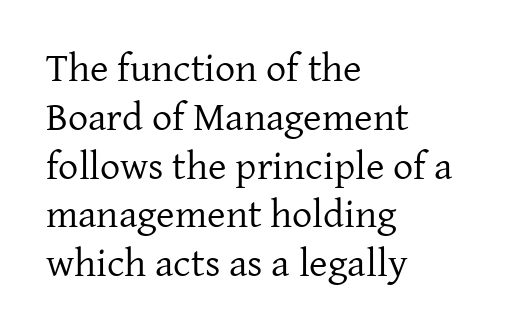
{"serif": "yes", "italic": "no", "bold": "no", "weight": "regular", "width": "normal", "stroke_contrast": "low", "x_height": "medium", "monospaced": "no", "underline": "no", "align": "left", "line_spacing_ratio": 1.22, "letter_spacing": "normal", "letter_spacing_em": 0.0, "glyph_px": 40}
